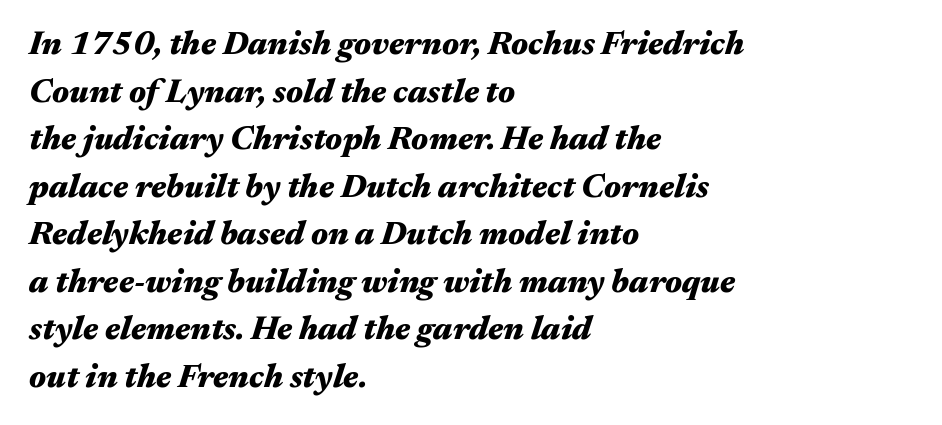
{"italic": "yes", "lean": "right", "slant_degrees": 17, "bold": "yes", "weight": "heavy", "width": "wide", "stroke_contrast": "medium", "x_height": "medium", "monospaced": "no", "underline": "no", "align": "left", "line_spacing": "normal", "line_spacing_ratio": 1.44, "letter_spacing": "normal", "letter_spacing_em": 0.0, "glyph_px": 33}
